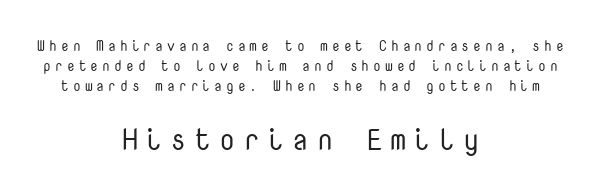
{"serif": "no", "italic": "no", "bold": "no", "weight": "regular", "width": "normal", "stroke_contrast": "low", "x_height": "medium", "monospaced": "yes", "underline": "no", "align": "center", "line_spacing": "normal", "line_spacing_ratio": 1.43, "letter_spacing": "wide", "letter_spacing_em": 0.28, "larger_block": "second", "size_ratio": 2.07, "glyph_px": 29}
